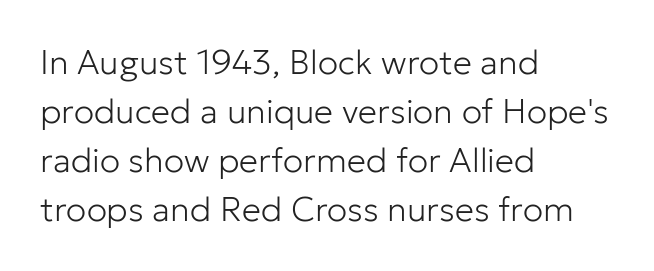
Q: Is the text bold? A: No.
Q: Is the text italic (slanted)? A: No, it is upright.
Q: Is the typeface a serif or a sans-serif typeface? A: Sans-serif.
Q: Is the text underlined? A: No.
Q: How is the paragraph aligned? A: Left-aligned.
Q: Is the spacing between letters normal or unusually wide? A: Normal.
Q: Is the spacing between lines tight, normal or loose? A: Normal.
Q: Width (condensed, normal, or wide)? A: Normal.
Q: Stroke contrast? A: Low.
Q: x-height? A: Medium.
Q: Monospaced? A: No.
